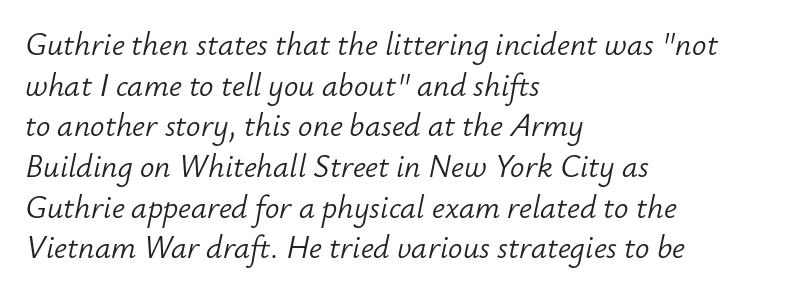
{"italic": "yes", "lean": "right", "slant_degrees": 12, "bold": "no", "weight": "light", "width": "normal", "stroke_contrast": "low", "x_height": "small", "monospaced": "no", "underline": "no", "align": "left", "line_spacing": "normal", "line_spacing_ratio": 1.27, "letter_spacing": "normal", "letter_spacing_em": 0.0, "glyph_px": 32}
